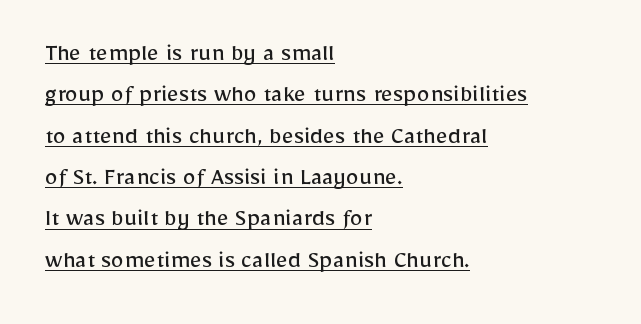
Q: Is the text bold? A: No.
Q: Is the text italic (slanted)? A: No, it is upright.
Q: Is the text underlined? A: Yes.
Q: How is the paragraph aligned? A: Left-aligned.
Q: Is the spacing between letters normal or unusually wide? A: Normal.
Q: Is the spacing between lines tight, normal or loose? A: Normal.
